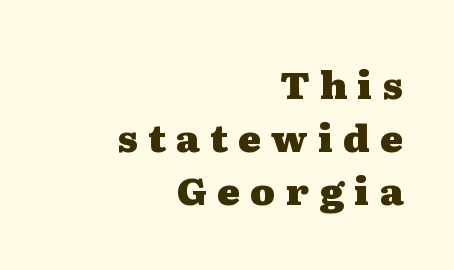
{"serif": "yes", "italic": "no", "bold": "yes", "weight": "heavy", "width": "wide", "stroke_contrast": "medium", "x_height": "medium", "monospaced": "no", "underline": "no", "align": "right", "line_spacing": "normal", "line_spacing_ratio": 1.39, "letter_spacing": "wide", "letter_spacing_em": 0.27, "glyph_px": 38}
